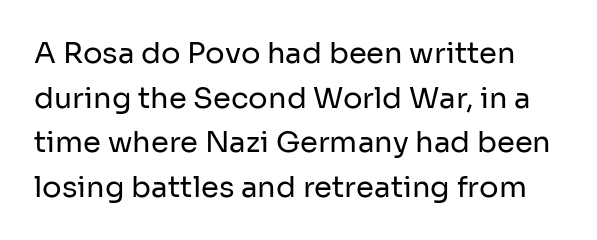
Rendered with straight, roman letterforms. No extra tracking has been applied to these lines. Is this a fixed-width face? No — the glyphs have proportional, varying widths. Is this a sans? Yes — the strokes have no serifs.
